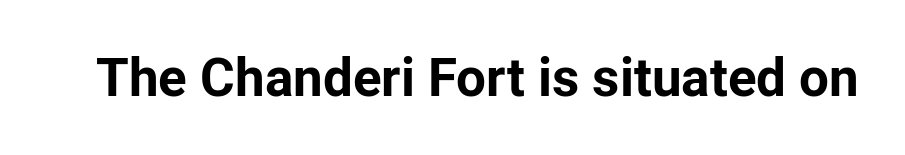
{"serif": "no", "italic": "no", "bold": "yes", "weight": "bold", "width": "normal", "stroke_contrast": "low", "x_height": "medium", "monospaced": "no", "underline": "no", "letter_spacing": "normal", "letter_spacing_em": 0.0, "glyph_px": 53}
